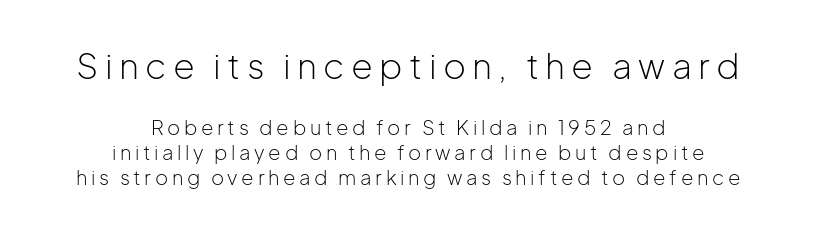
Q: Is the text bold? A: No.
Q: Is the text italic (slanted)? A: No, it is upright.
Q: Is the typeface a serif or a sans-serif typeface? A: Sans-serif.
Q: Is the text underlined? A: No.
Q: How is the paragraph aligned? A: Centered.
Q: Is the spacing between lines tight, normal or loose? A: Normal.
Q: Which block of text is set in a larger size, the first (top) or the second (bottom)? A: The first (top) one.
Q: Width (condensed, normal, or wide)? A: Normal.
Q: Stroke contrast? A: Low.
Q: x-height? A: Medium.
Q: Monospaced? A: No.
